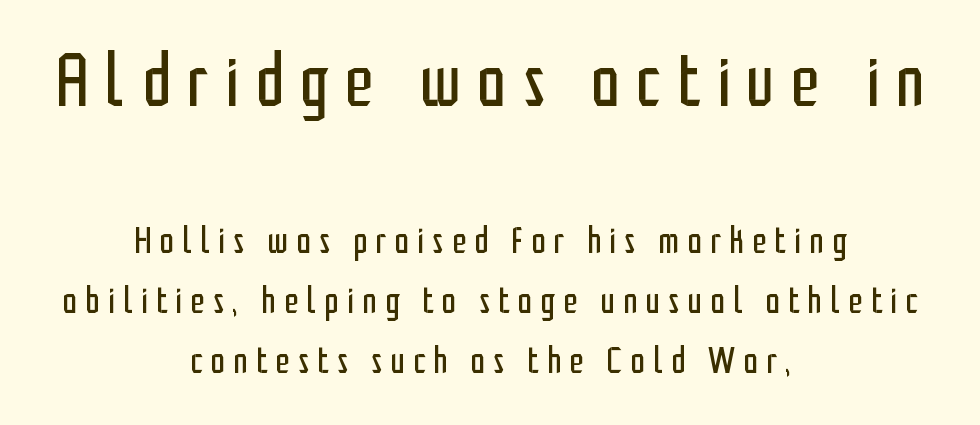
Q: Is the text bold? A: No.
Q: Is the text italic (slanted)? A: No, it is upright.
Q: Is the typeface a serif or a sans-serif typeface? A: Sans-serif.
Q: Is the text underlined? A: No.
Q: How is the paragraph aligned? A: Centered.
Q: Is the spacing between letters normal or unusually wide? A: Unusually wide.
Q: Is the spacing between lines tight, normal or loose? A: Normal.
Q: Which block of text is set in a larger size, the first (top) or the second (bottom)? A: The first (top) one.
Q: Width (condensed, normal, or wide)? A: Condensed.
Q: Stroke contrast? A: Low.
Q: x-height? A: Medium.
Q: Monospaced? A: No.
